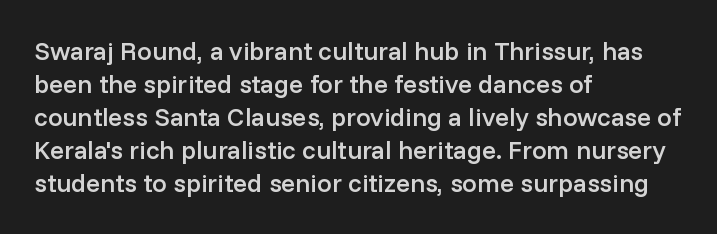
Q: Is the text bold? A: Semi-bold.
Q: Is the text italic (slanted)? A: No, it is upright.
Q: Is the text underlined? A: No.
Q: How is the paragraph aligned? A: Left-aligned.
Q: Is the spacing between letters normal or unusually wide? A: Normal.
Q: Is the spacing between lines tight, normal or loose? A: Normal.
